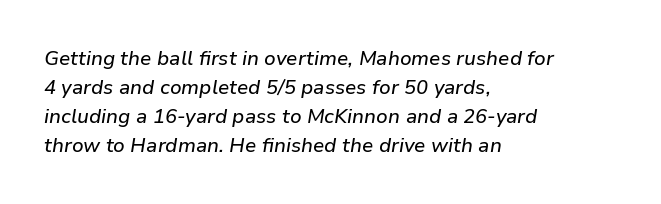
{"italic": "yes", "lean": "right", "slant_degrees": 9, "underline": "no", "align": "left", "line_spacing": "normal", "line_spacing_ratio": 1.45, "letter_spacing": "normal", "letter_spacing_em": 0.0, "glyph_px": 20}
